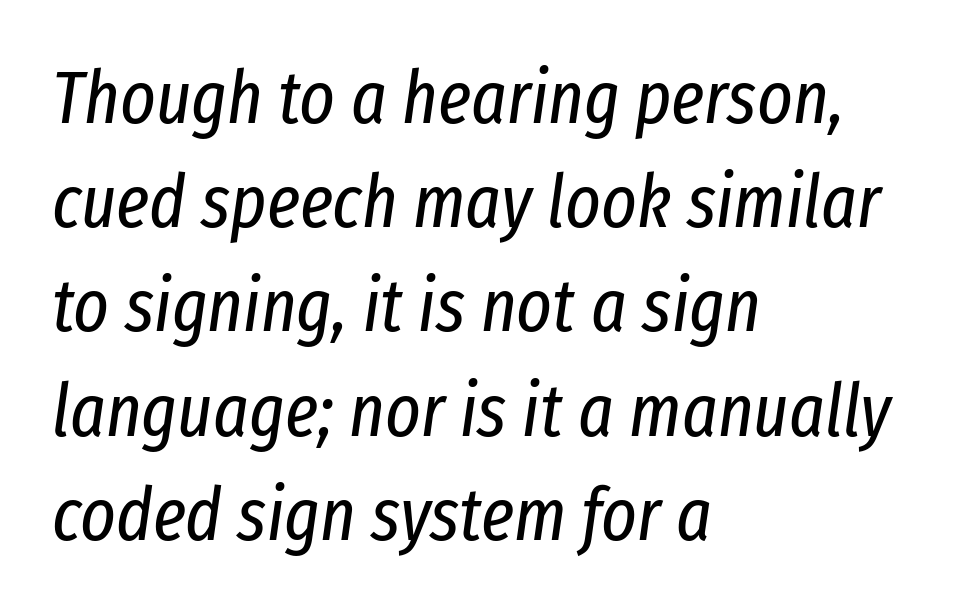
{"italic": "yes", "lean": "right", "slant_degrees": 8, "bold": "no", "weight": "regular", "width": "condensed", "stroke_contrast": "low", "x_height": "medium", "monospaced": "no", "underline": "no", "align": "left", "line_spacing": "normal", "line_spacing_ratio": 1.39, "letter_spacing": "normal", "letter_spacing_em": 0.0, "glyph_px": 75}
